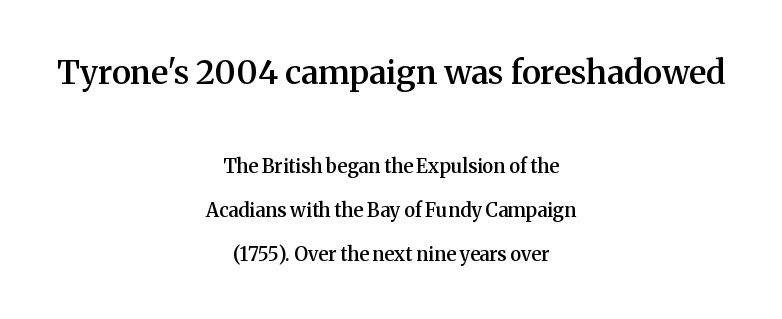
{"serif": "yes", "italic": "no", "bold": "semi", "weight": "semibold", "width": "normal", "stroke_contrast": "medium", "x_height": "medium", "monospaced": "no", "underline": "no", "align": "center", "line_spacing": "loose", "line_spacing_ratio": 2.32, "letter_spacing": "normal", "letter_spacing_em": 0.0, "larger_block": "first", "size_ratio": 1.74, "glyph_px": 33}
